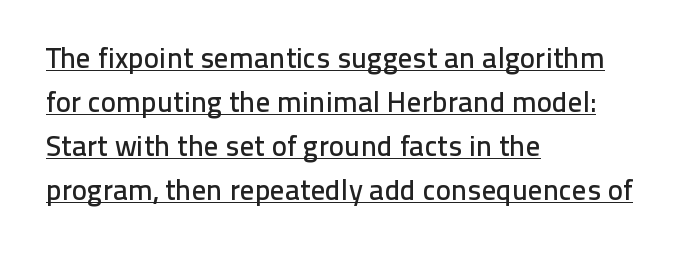
Q: Is the text italic (slanted)? A: No, it is upright.
Q: Is the typeface a serif or a sans-serif typeface? A: Sans-serif.
Q: Is the text underlined? A: Yes.
Q: How is the paragraph aligned? A: Left-aligned.
Q: Is the spacing between letters normal or unusually wide? A: Normal.
Q: Is the spacing between lines tight, normal or loose? A: Normal.
Q: Width (condensed, normal, or wide)? A: Normal.
Q: Stroke contrast? A: Low.
Q: x-height? A: Medium.
Q: Monospaced? A: No.
